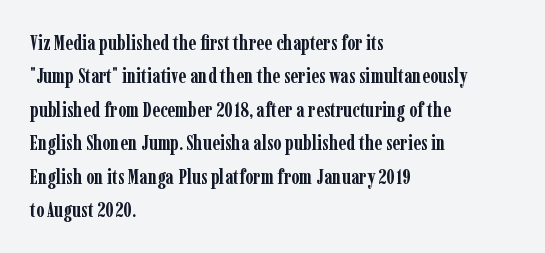
The image shows 21 px bold type, upright; set left-aligned, normal line spacing (1.59x), normal letter spacing, not underlined.
